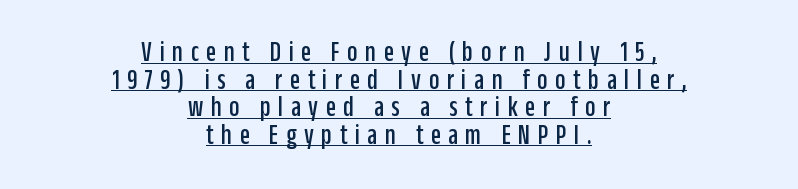
Characters remain perfectly vertical along every line. Reading down the column, the eye jumps only a short way to each next line. Look at the bottom of the vertical strokes: they stop flat, with no serifs. A rule runs beneath these lines of type.
